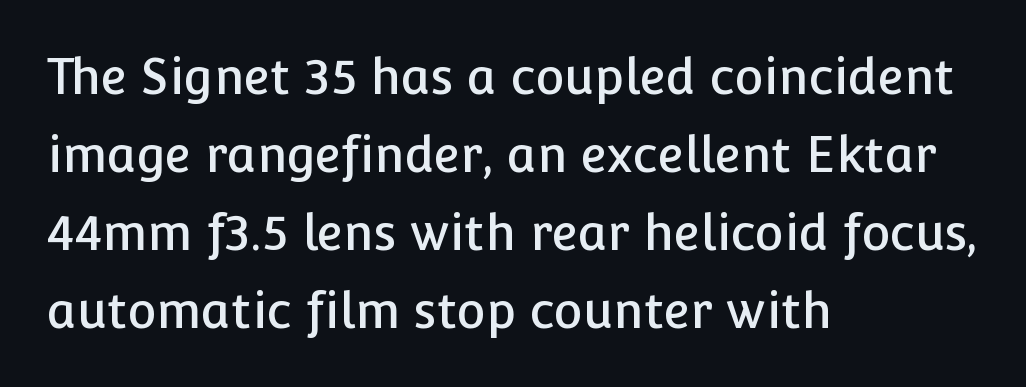
{"serif": "no", "italic": "no", "width": "normal", "stroke_contrast": "low", "x_height": "medium", "monospaced": "no", "underline": "no", "align": "left", "line_spacing": "normal", "line_spacing_ratio": 1.59, "letter_spacing": "normal", "letter_spacing_em": 0.0, "glyph_px": 49}
